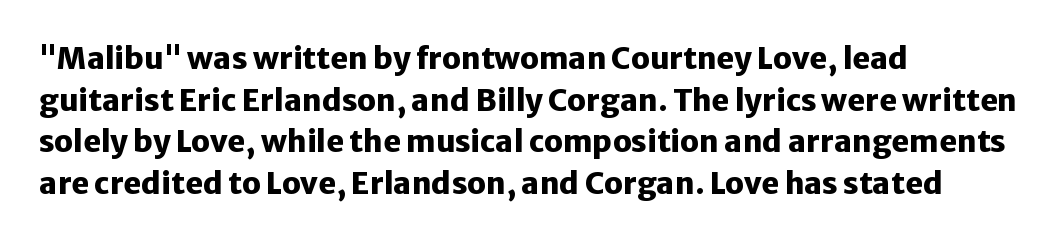
{"serif": "no", "italic": "no", "bold": "yes", "weight": "heavy", "width": "normal", "stroke_contrast": "low", "x_height": "medium", "monospaced": "no", "underline": "no", "align": "left", "line_spacing": "normal", "line_spacing_ratio": 1.39, "letter_spacing": "normal", "letter_spacing_em": 0.0, "glyph_px": 30}
